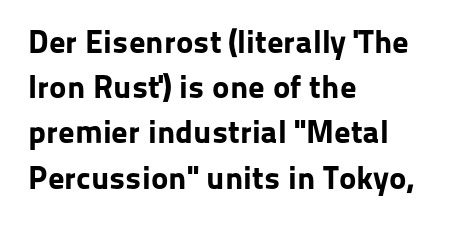
The image shows 33 px bold sans-serif type, upright; set left-aligned, normal line spacing (1.37x), normal letter spacing, not underlined; low stroke contrast and a medium x-height.
